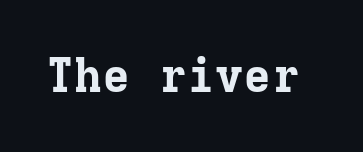
Q: Is the text bold? A: Yes.
Q: Is the text italic (slanted)? A: No, it is upright.
Q: Is the typeface a serif or a sans-serif typeface? A: Serif.
Q: Is the text underlined? A: No.
Q: Is the spacing between letters normal or unusually wide? A: Normal.
Q: Width (condensed, normal, or wide)? A: Normal.
Q: Stroke contrast? A: Low.
Q: x-height? A: Medium.
Q: Monospaced? A: Yes.
